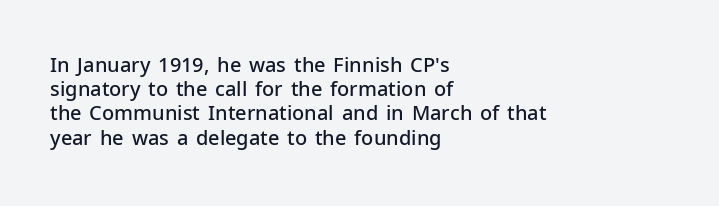
Decoration check: the copy has no underline. A typesetter would mark this as roman, not italic. The letters sit at their default tracking, neither squeezed nor spread. Each line starts at the same left margin while the right side varies. Each glyph is drawn with semibold strokes, heavier than normal yet not fully bold.
